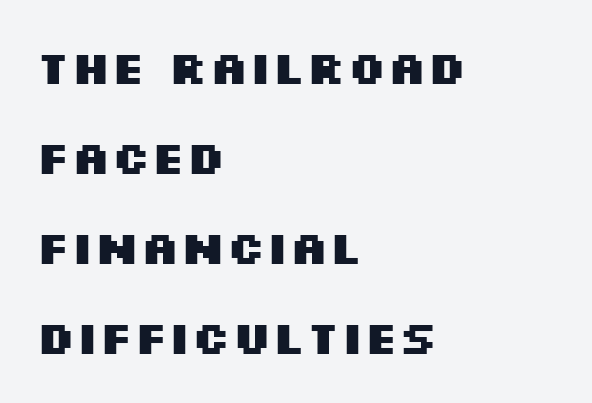
The letters carry no serifs — their stems end cleanly without finishing strokes. Anything drawn beneath the words? Only blank space. Left-aligned paragraph, ragged on the right. Designer's note — italics off, roman on. The lines are spread far apart with generous leading. Varying glyph widths throughout — classic text-font behaviour.
